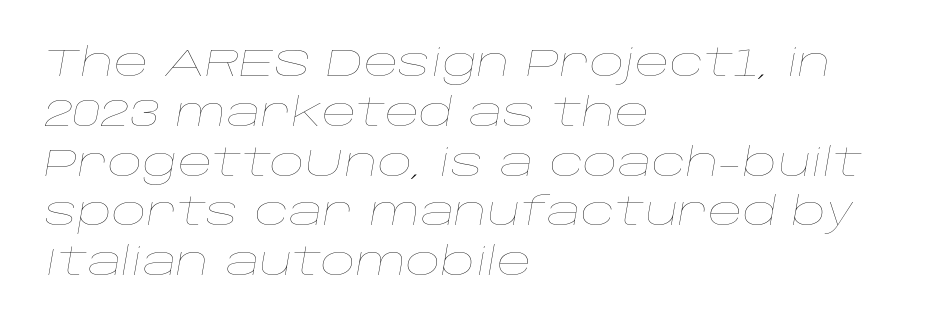
The image shows 38 px thin, wide type, italic (leaning right); set left-aligned, normal line spacing (1.31x), normal letter spacing, not underlined; low stroke contrast and a large x-height.
